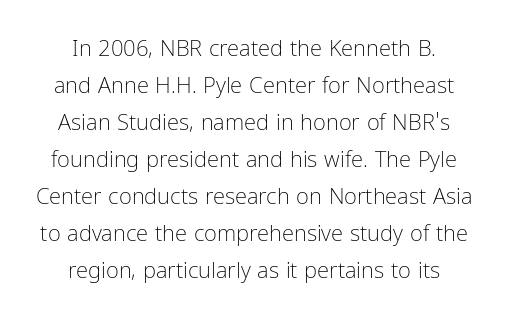
The image shows 22 px text type, upright; set centered, normal line spacing (1.68x), normal letter spacing, not underlined.
